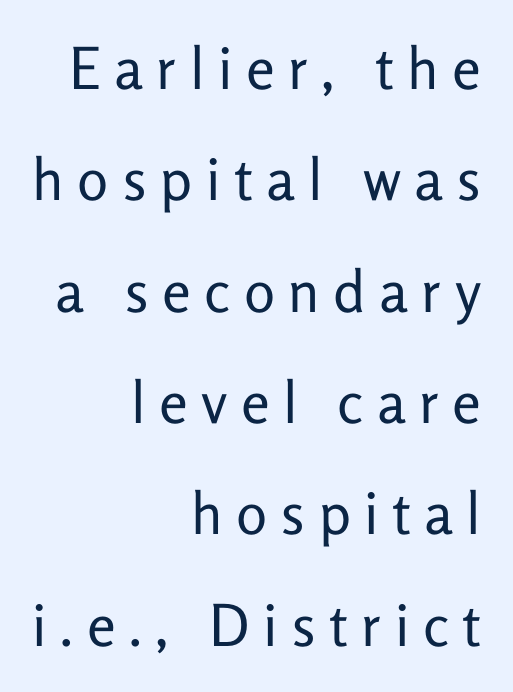
Between one letter and the next there's a generous, obvious gap. Just letters on the line, the space beneath them empty. This sample has the flowing, uneven cadence of proportional lettering. Students, observe: this is what heavily led, spacious text looks like. You can tell it's not italic because the verticals are truly vertical.
